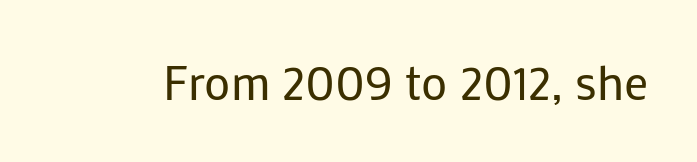
Q: Is the text bold? A: No.
Q: Is the text italic (slanted)? A: No, it is upright.
Q: Is the typeface a serif or a sans-serif typeface? A: Sans-serif.
Q: Is the text underlined? A: No.
Q: Is the spacing between letters normal or unusually wide? A: Normal.
Q: Width (condensed, normal, or wide)? A: Normal.
Q: Stroke contrast? A: Low.
Q: x-height? A: Medium.
Q: Monospaced? A: No.
